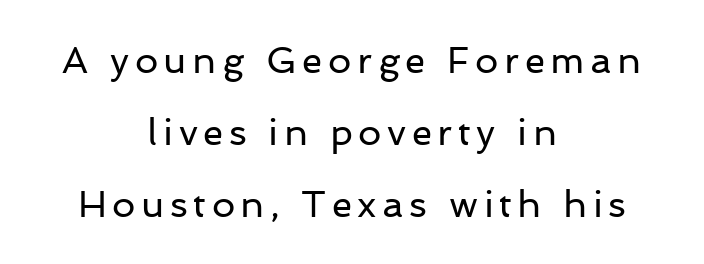
{"serif": "no", "italic": "no", "bold": "no", "weight": "regular", "width": "normal", "stroke_contrast": "low", "x_height": "medium", "monospaced": "no", "underline": "no", "align": "center", "line_spacing": "loose", "line_spacing_ratio": 1.94, "glyph_px": 37}
